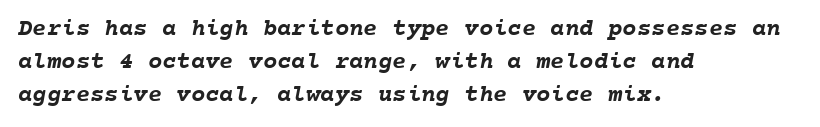
{"bold": "yes", "underline": "no", "align": "left", "line_spacing": "normal", "line_spacing_ratio": 1.37, "letter_spacing": "normal", "letter_spacing_em": 0.0, "glyph_px": 24}
